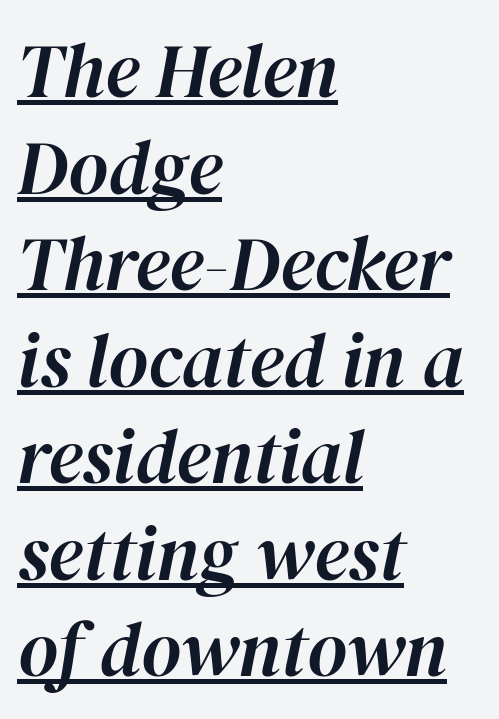
The rendering uses natural spacing where letterforms have individual widths. The specimen reads as italic at a glance. Each new line begins a customary step beneath the previous one. A typesetter would call this zero additional tracking. Students, observe the line beneath the letters — that is underlining. A student would call this left alignment; a typographer would say flush left, rag right.
